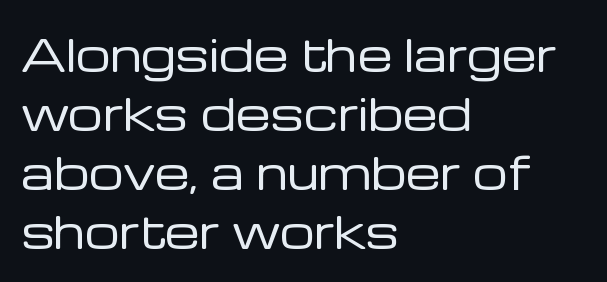
{"serif": "no", "italic": "no", "bold": "no", "weight": "regular", "width": "normal", "stroke_contrast": "low", "x_height": "medium", "monospaced": "no", "underline": "no", "align": "left", "line_spacing": "normal", "line_spacing_ratio": 1.34, "letter_spacing": "normal", "letter_spacing_em": 0.0, "glyph_px": 44}
